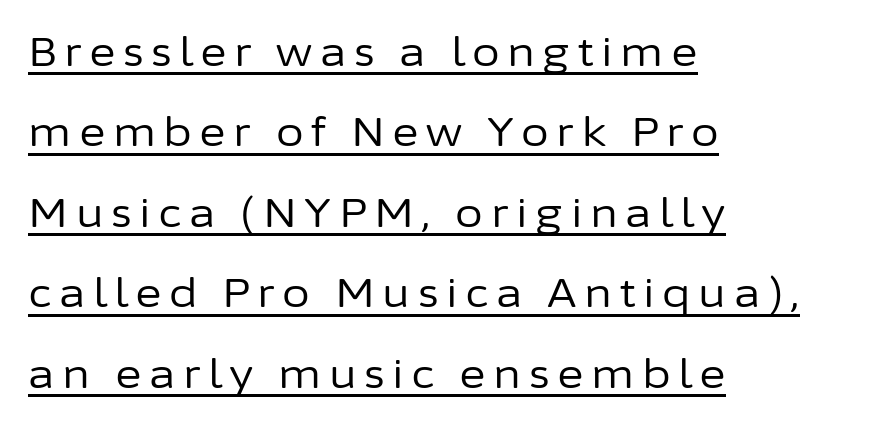
{"serif": "no", "italic": "no", "bold": "no", "weight": "regular", "width": "normal", "stroke_contrast": "low", "x_height": "medium", "monospaced": "no", "underline": "yes", "align": "left", "line_spacing": "loose", "line_spacing_ratio": 2.01, "glyph_px": 40}
